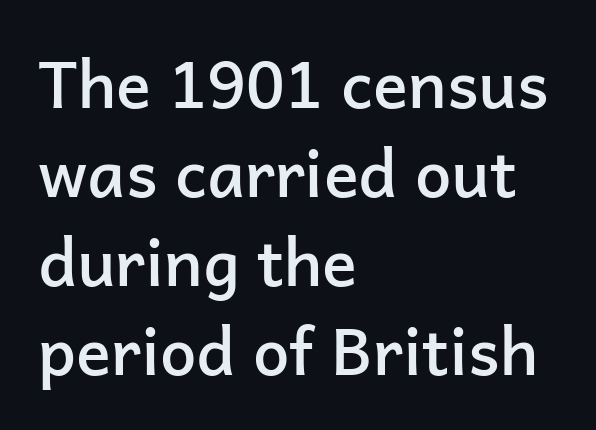
{"serif": "no", "italic": "no", "bold": "semi", "weight": "semibold", "width": "normal", "stroke_contrast": "low", "x_height": "medium", "monospaced": "no", "underline": "no", "align": "left", "line_spacing": "normal", "line_spacing_ratio": 1.37, "letter_spacing": "normal", "letter_spacing_em": 0.0, "glyph_px": 65}
